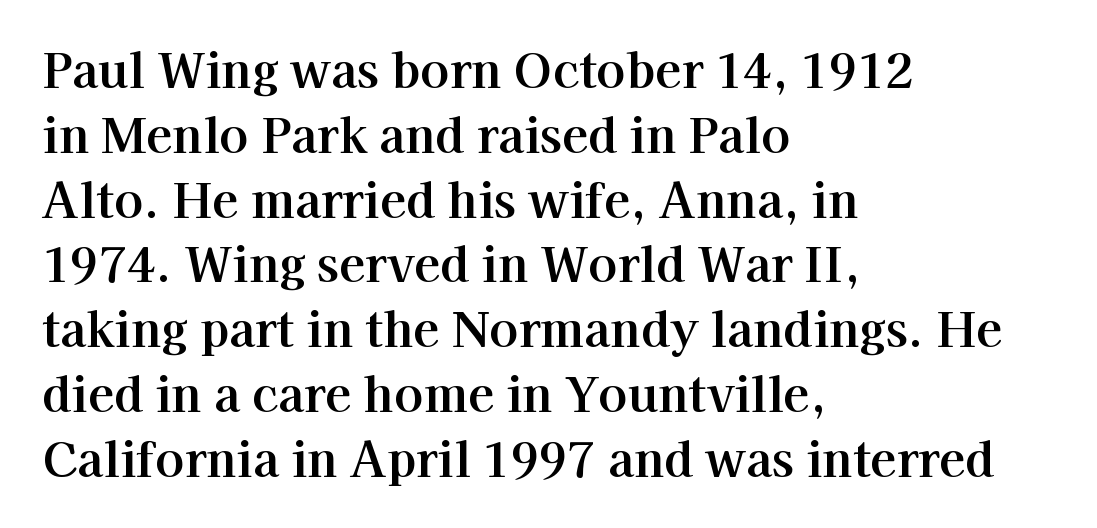
The image shows 48 px serif type, upright; set left-aligned, normal line spacing (1.35x), normal letter spacing, not underlined; high stroke contrast and a medium x-height.
